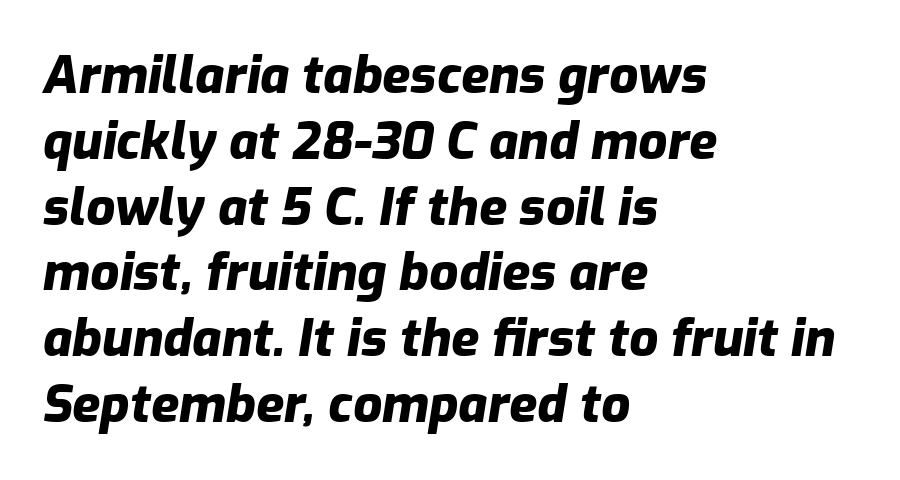
{"italic": "yes", "lean": "right", "slant_degrees": 9, "bold": "yes", "weight": "heavy", "width": "normal", "stroke_contrast": "low", "x_height": "medium", "monospaced": "no", "underline": "no", "align": "left", "line_spacing": "normal", "line_spacing_ratio": 1.29, "letter_spacing": "normal", "letter_spacing_em": 0.0, "glyph_px": 51}
